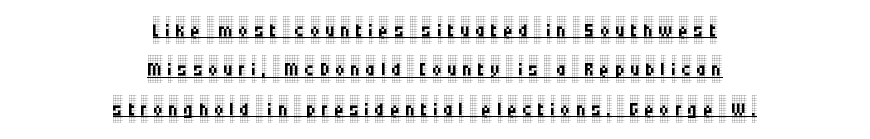
Is the type heavy? It reads as light-to-regular instead. The text block is weighted toward neither margin, spreading evenly from the middle. Successive baselines arrive at the customary interval. Emphasis is given by a line drawn under the lettering. Posture: upright roman.
